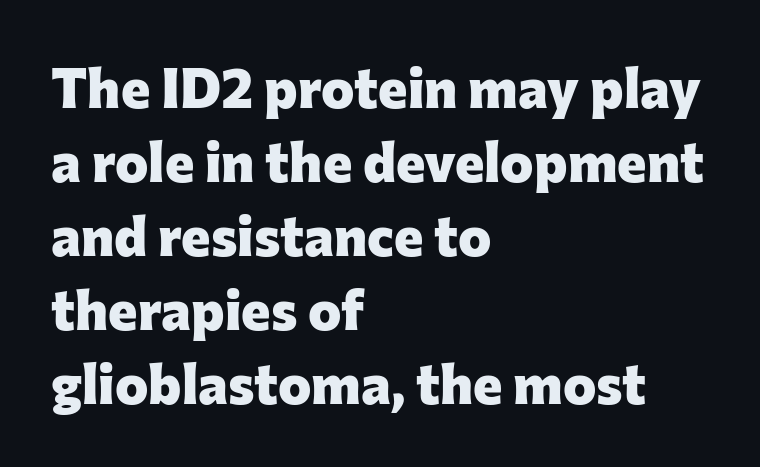
Q: Is the text bold? A: Yes.
Q: Is the text italic (slanted)? A: No, it is upright.
Q: Is the typeface a serif or a sans-serif typeface? A: Sans-serif.
Q: Is the text underlined? A: No.
Q: How is the paragraph aligned? A: Left-aligned.
Q: Is the spacing between letters normal or unusually wide? A: Normal.
Q: Is the spacing between lines tight, normal or loose? A: Normal.
Q: Width (condensed, normal, or wide)? A: Normal.
Q: Stroke contrast? A: Low.
Q: x-height? A: Medium.
Q: Monospaced? A: No.
